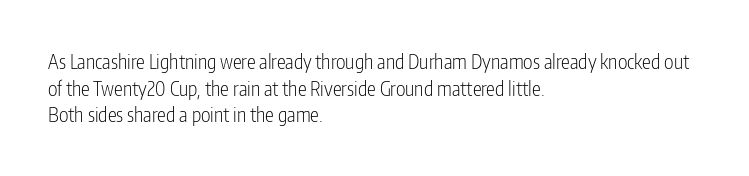
{"italic": "no", "bold": "no", "underline": "no", "align": "left", "line_spacing": "normal", "line_spacing_ratio": 1.33, "letter_spacing": "normal", "letter_spacing_em": 0.0, "glyph_px": 20}
